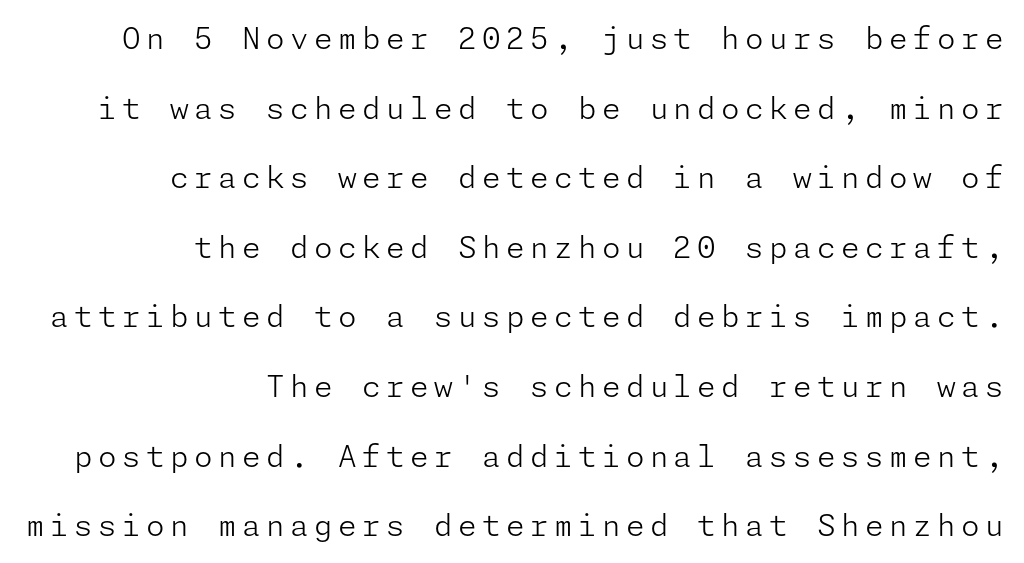
Q: Is the text bold? A: No.
Q: Is the text italic (slanted)? A: No, it is upright.
Q: Is the typeface a serif or a sans-serif typeface? A: Sans-serif.
Q: Is the text underlined? A: No.
Q: How is the paragraph aligned? A: Right-aligned.
Q: Is the spacing between lines tight, normal or loose? A: Loose.
Q: Width (condensed, normal, or wide)? A: Normal.
Q: Stroke contrast? A: Low.
Q: x-height? A: Medium.
